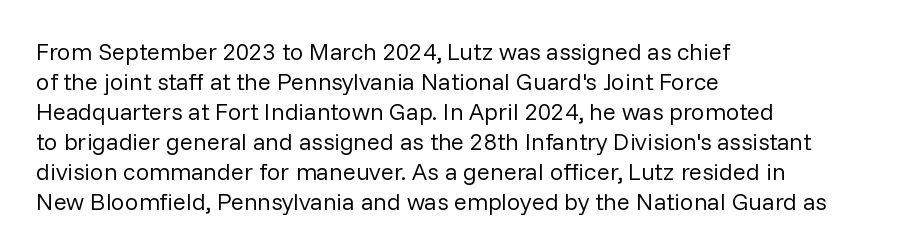
Q: Is the text bold? A: No.
Q: Is the text italic (slanted)? A: No, it is upright.
Q: Is the text underlined? A: No.
Q: How is the paragraph aligned? A: Left-aligned.
Q: Is the spacing between letters normal or unusually wide? A: Normal.
Q: Is the spacing between lines tight, normal or loose? A: Normal.
